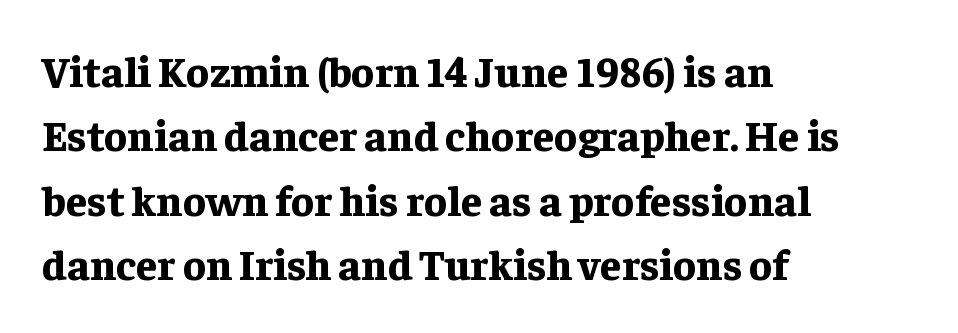
The image shows 43 px bold serif type, upright; set left-aligned, normal line spacing (1.5x), normal letter spacing, not underlined; low stroke contrast and a medium x-height.
